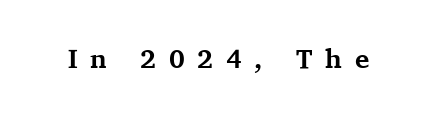
The passage shown has open, widely tracked lettering throughout. When letters stand straight like this, we call the style roman or upright. Does the weight exceed regular? Yes, all the way to bold. Plain, unruled lines of type.
